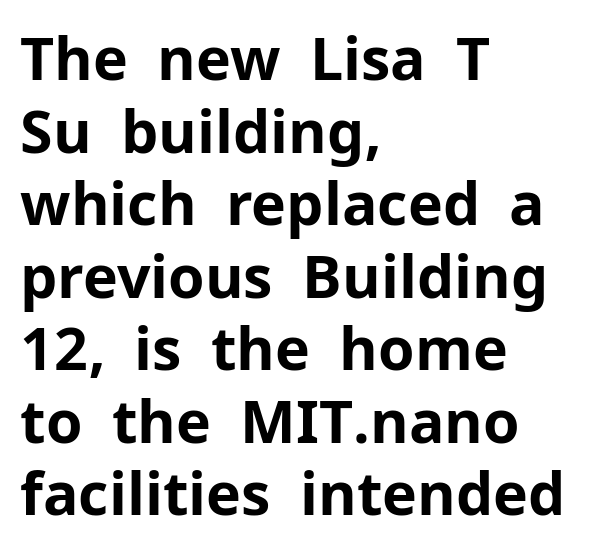
Q: Is the text bold? A: Yes.
Q: Is the text italic (slanted)? A: No, it is upright.
Q: Is the typeface a serif or a sans-serif typeface? A: Sans-serif.
Q: Is the text underlined? A: No.
Q: How is the paragraph aligned? A: Left-aligned.
Q: Is the spacing between letters normal or unusually wide? A: Normal.
Q: Width (condensed, normal, or wide)? A: Normal.
Q: Stroke contrast? A: Low.
Q: x-height? A: Medium.
Q: Monospaced? A: No.
